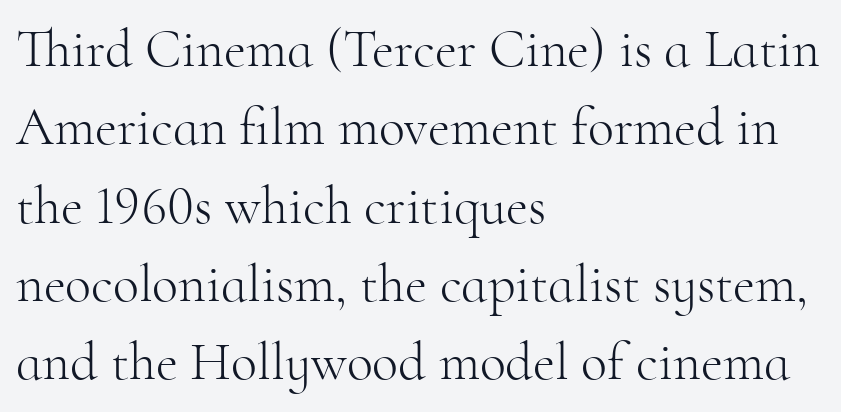
The image shows 54 px light serif type, upright; set left-aligned, normal line spacing (1.45x), normal letter spacing, not underlined; high stroke contrast and a small x-height.
